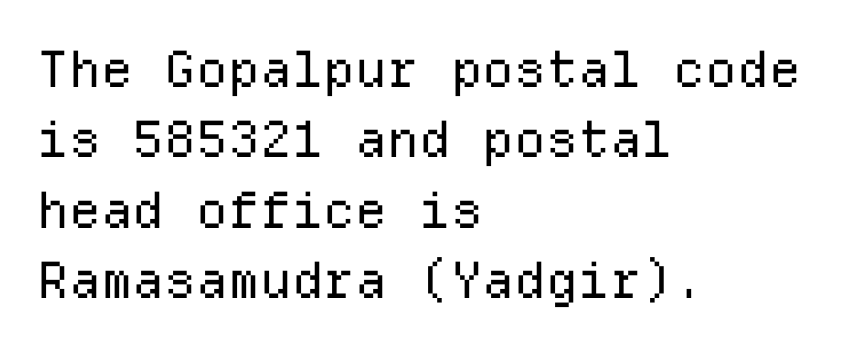
{"serif": "no", "italic": "no", "bold": "no", "weight": "regular", "width": "normal", "stroke_contrast": "low", "x_height": "medium", "monospaced": "yes", "underline": "no", "align": "left", "line_spacing": "normal", "line_spacing_ratio": 1.41, "letter_spacing": "normal", "letter_spacing_em": 0.0, "glyph_px": 50}
